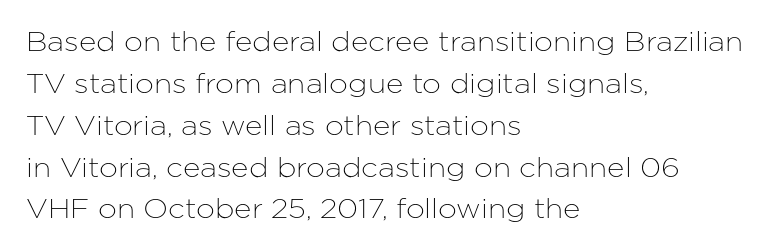
Q: Is the text italic (slanted)? A: No, it is upright.
Q: Is the text underlined? A: No.
Q: How is the paragraph aligned? A: Left-aligned.
Q: Is the spacing between letters normal or unusually wide? A: Normal.
Q: Is the spacing between lines tight, normal or loose? A: Normal.
